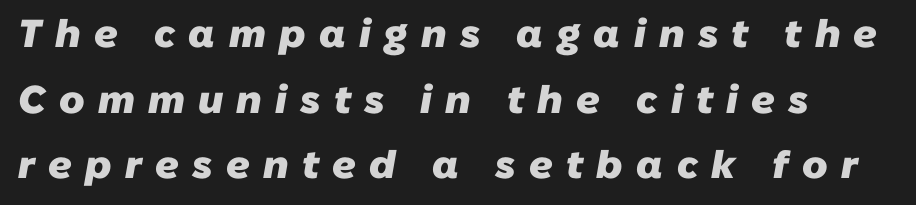
Q: Is the text bold? A: Yes.
Q: Is the typeface a serif or a sans-serif typeface? A: Sans-serif.
Q: Is the text underlined? A: No.
Q: How is the paragraph aligned? A: Left-aligned.
Q: Is the spacing between letters normal or unusually wide? A: Unusually wide.
Q: Is the spacing between lines tight, normal or loose? A: Normal.
Q: Width (condensed, normal, or wide)? A: Normal.
Q: Stroke contrast? A: Low.
Q: x-height? A: Medium.
Q: Monospaced? A: No.
